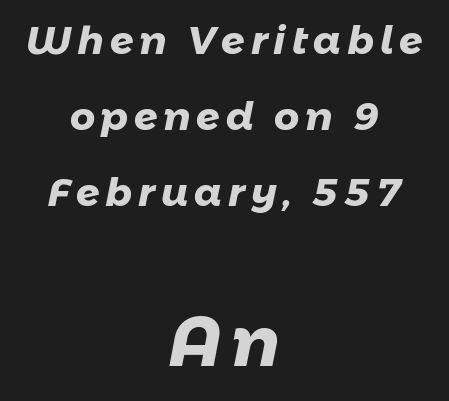
Q: Is the text bold? A: Yes.
Q: Is the typeface a serif or a sans-serif typeface? A: Sans-serif.
Q: Is the text underlined? A: No.
Q: How is the paragraph aligned? A: Centered.
Q: Is the spacing between lines tight, normal or loose? A: Loose.
Q: Which block of text is set in a larger size, the first (top) or the second (bottom)? A: The second (bottom) one.
Q: Width (condensed, normal, or wide)? A: Normal.
Q: Stroke contrast? A: Low.
Q: x-height? A: Medium.
Q: Monospaced? A: No.
